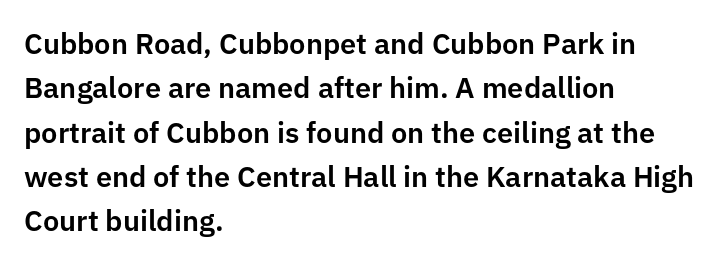
Q: Is the text italic (slanted)? A: No, it is upright.
Q: Is the typeface a serif or a sans-serif typeface? A: Sans-serif.
Q: Is the text underlined? A: No.
Q: How is the paragraph aligned? A: Left-aligned.
Q: Is the spacing between letters normal or unusually wide? A: Normal.
Q: Is the spacing between lines tight, normal or loose? A: Normal.
Q: Width (condensed, normal, or wide)? A: Normal.
Q: Stroke contrast? A: Low.
Q: x-height? A: Medium.
Q: Monospaced? A: No.
